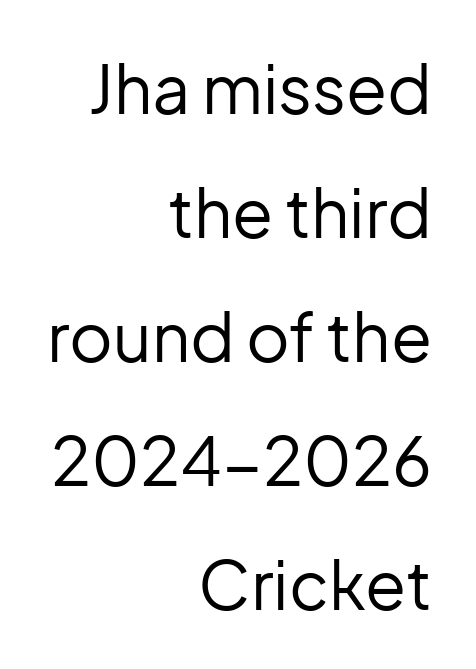
Q: Is the text bold? A: No.
Q: Is the text italic (slanted)? A: No, it is upright.
Q: Is the typeface a serif or a sans-serif typeface? A: Sans-serif.
Q: Is the text underlined? A: No.
Q: How is the paragraph aligned? A: Right-aligned.
Q: Is the spacing between letters normal or unusually wide? A: Normal.
Q: Width (condensed, normal, or wide)? A: Normal.
Q: Stroke contrast? A: Low.
Q: x-height? A: Medium.
Q: Monospaced? A: No.
